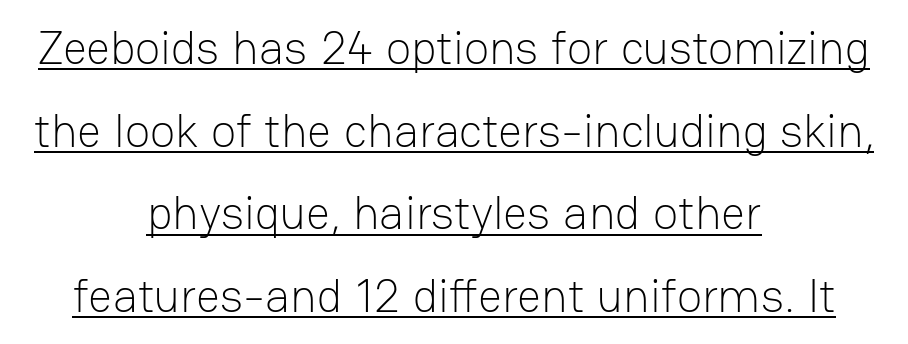
{"serif": "no", "italic": "no", "bold": "no", "weight": "light", "width": "normal", "stroke_contrast": "low", "x_height": "medium", "monospaced": "no", "underline": "yes", "align": "center", "line_spacing_ratio": 1.76, "letter_spacing": "normal", "letter_spacing_em": 0.0, "glyph_px": 47}
